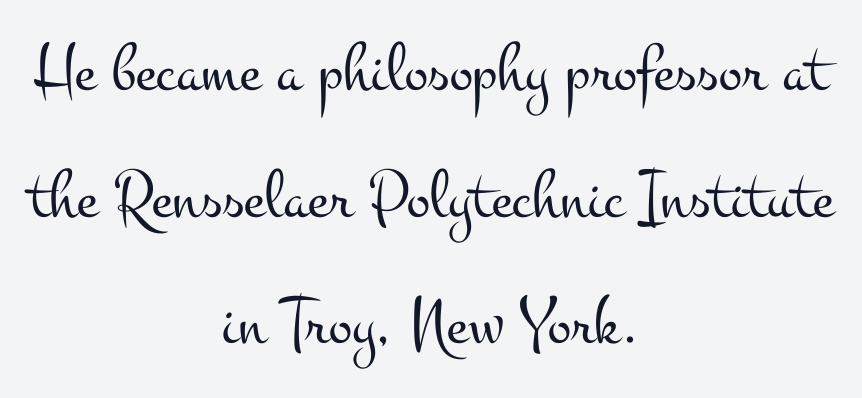
The image shows 70 px light, wide serif type; set centered, line spacing 1.81x, normal letter spacing, not underlined; medium stroke contrast and a small x-height.
